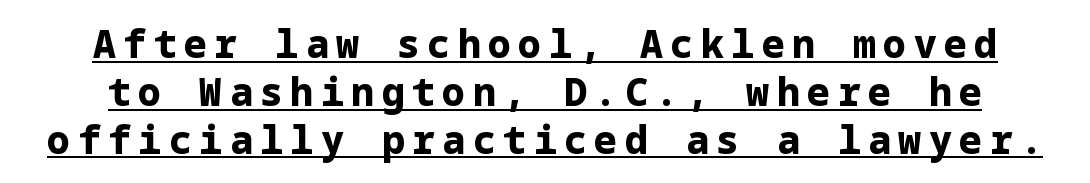
Q: Is the text bold? A: Yes.
Q: Is the text italic (slanted)? A: No, it is upright.
Q: Is the typeface a serif or a sans-serif typeface? A: Sans-serif.
Q: Is the text underlined? A: Yes.
Q: Is the spacing between letters normal or unusually wide? A: Unusually wide.
Q: Is the spacing between lines tight, normal or loose? A: Normal.
Q: Width (condensed, normal, or wide)? A: Normal.
Q: Stroke contrast? A: Low.
Q: x-height? A: Medium.
